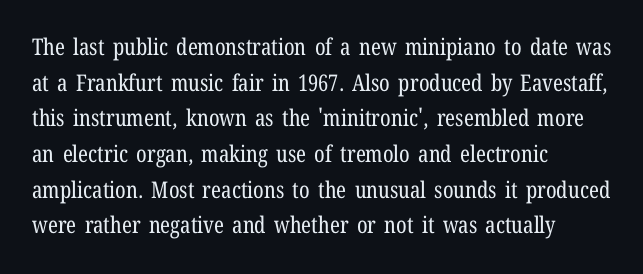
Q: Is the text bold? A: No.
Q: Is the text italic (slanted)? A: No, it is upright.
Q: Is the text underlined? A: No.
Q: How is the paragraph aligned? A: Left-aligned.
Q: Is the spacing between letters normal or unusually wide? A: Normal.
Q: Is the spacing between lines tight, normal or loose? A: Normal.
